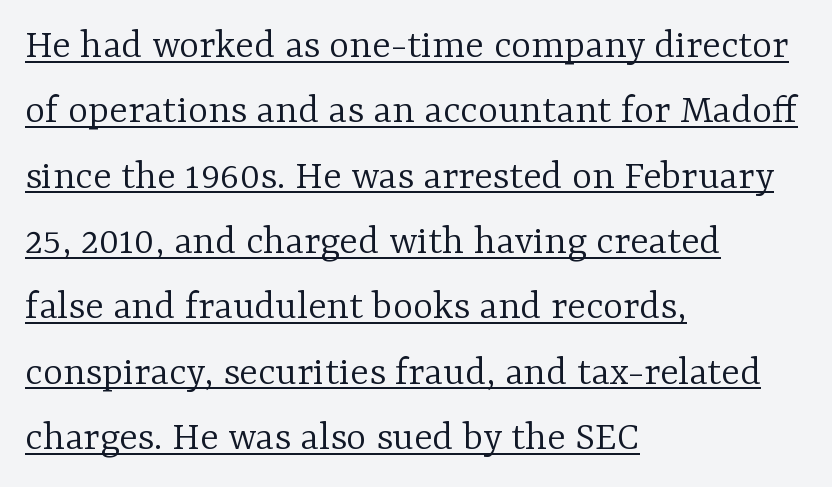
{"serif": "yes", "italic": "no", "bold": "no", "weight": "light", "width": "normal", "stroke_contrast": "low", "x_height": "medium", "monospaced": "no", "underline": "yes", "align": "left", "line_spacing": "normal", "line_spacing_ratio": 1.52, "letter_spacing": "normal", "letter_spacing_em": 0.0, "glyph_px": 43}
